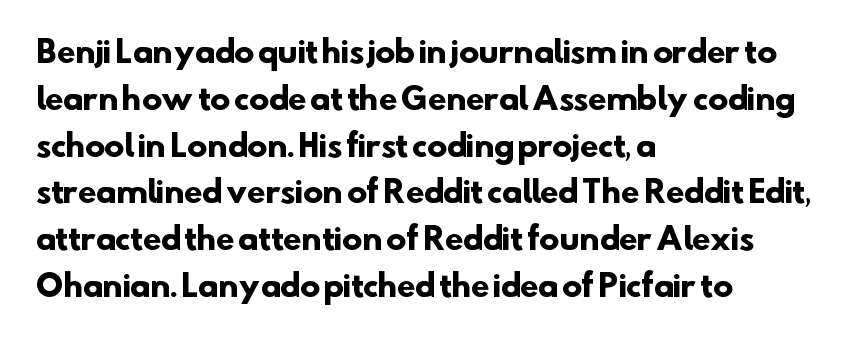
Q: Is the text bold? A: Yes.
Q: Is the typeface a serif or a sans-serif typeface? A: Sans-serif.
Q: Is the text underlined? A: No.
Q: How is the paragraph aligned? A: Left-aligned.
Q: Is the spacing between letters normal or unusually wide? A: Normal.
Q: Is the spacing between lines tight, normal or loose? A: Normal.
Q: Width (condensed, normal, or wide)? A: Normal.
Q: Stroke contrast? A: Low.
Q: x-height? A: Small.
Q: Monospaced? A: No.
